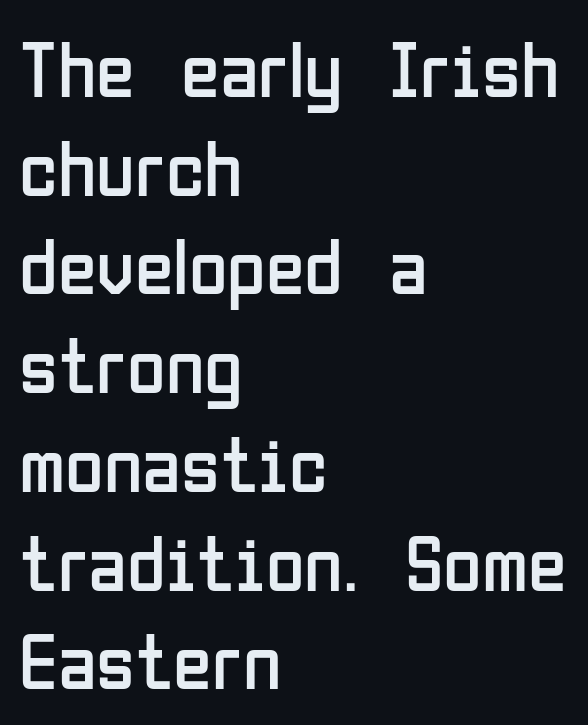
The image shows 79 px regular-weight, condensed sans-serif type, upright; set left-aligned, normal line spacing (1.25x), normal letter spacing, not underlined; low stroke contrast and a medium x-height.
